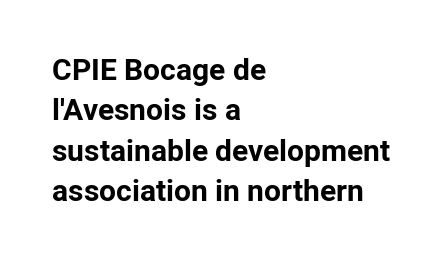
{"serif": "no", "italic": "no", "bold": "yes", "weight": "bold", "width": "normal", "stroke_contrast": "low", "x_height": "medium", "monospaced": "no", "underline": "no", "align": "left", "line_spacing": "normal", "line_spacing_ratio": 1.35, "letter_spacing": "normal", "letter_spacing_em": 0.0, "glyph_px": 30}
